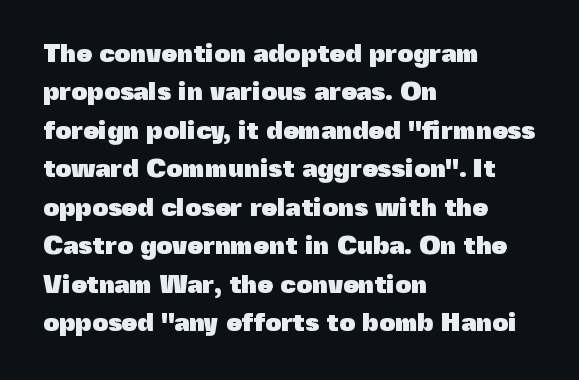
{"italic": "no", "bold": "yes", "underline": "no", "align": "left", "line_spacing": "normal", "line_spacing_ratio": 1.54, "letter_spacing": "normal", "letter_spacing_em": 0.0, "glyph_px": 25}
